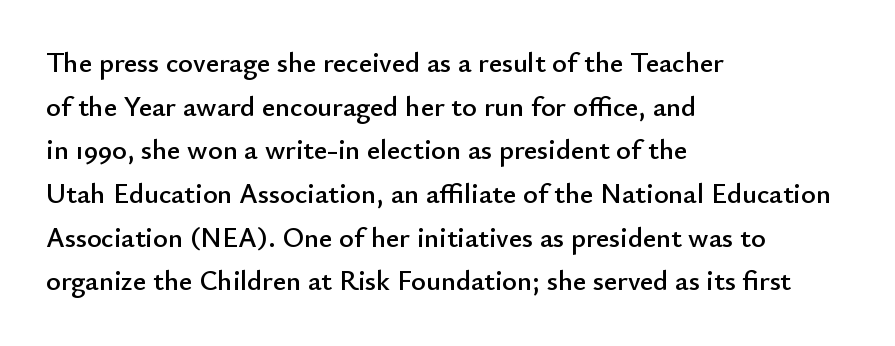
Q: Is the text italic (slanted)? A: No, it is upright.
Q: Is the typeface a serif or a sans-serif typeface? A: Sans-serif.
Q: Is the text underlined? A: No.
Q: How is the paragraph aligned? A: Left-aligned.
Q: Is the spacing between letters normal or unusually wide? A: Normal.
Q: Is the spacing between lines tight, normal or loose? A: Normal.
Q: Width (condensed, normal, or wide)? A: Normal.
Q: Stroke contrast? A: Low.
Q: x-height? A: Small.
Q: Monospaced? A: No.
